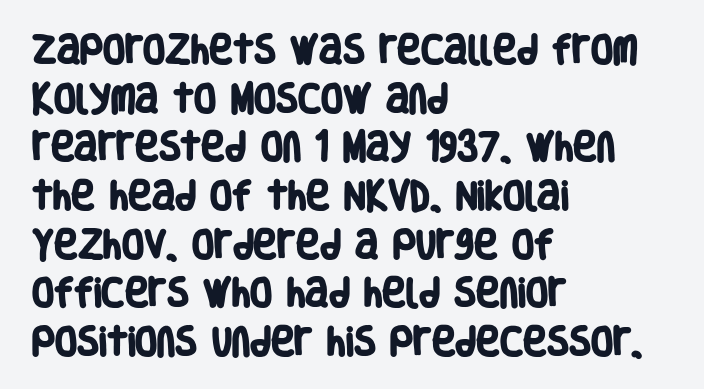
{"serif": "no", "bold": "yes", "weight": "heavy", "width": "condensed", "stroke_contrast": "low", "x_height": "large", "monospaced": "no", "underline": "no", "align": "left", "line_spacing": "normal", "line_spacing_ratio": 1.52, "letter_spacing": "normal", "letter_spacing_em": 0.0, "glyph_px": 32}
